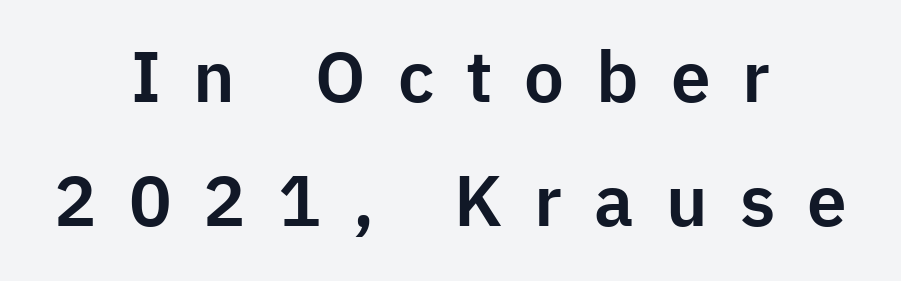
The image shows 71 px sans-serif type, upright; set centered, line spacing 1.75x, unusually wide letter spacing (+0.45 em), not underlined; low stroke contrast and a medium x-height.
